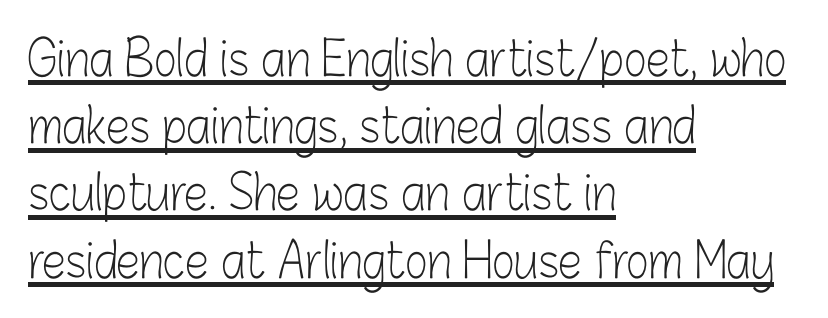
The image shows 48 px light, condensed sans-serif type, upright; set left-aligned, normal line spacing (1.4x), normal letter spacing, underlined; low stroke contrast and a medium x-height.
